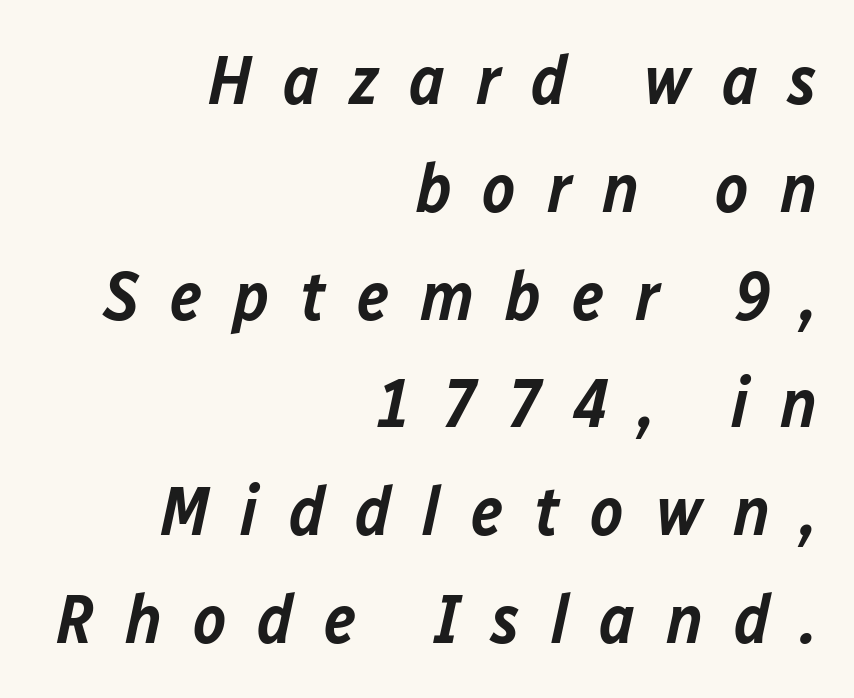
{"italic": "yes", "lean": "right", "slant_degrees": 12, "bold": "semi", "weight": "semibold", "width": "normal", "stroke_contrast": "low", "x_height": "medium", "monospaced": "no", "underline": "no", "align": "right", "line_spacing": "normal", "line_spacing_ratio": 1.54, "letter_spacing": "wide", "letter_spacing_em": 0.44, "glyph_px": 70}
